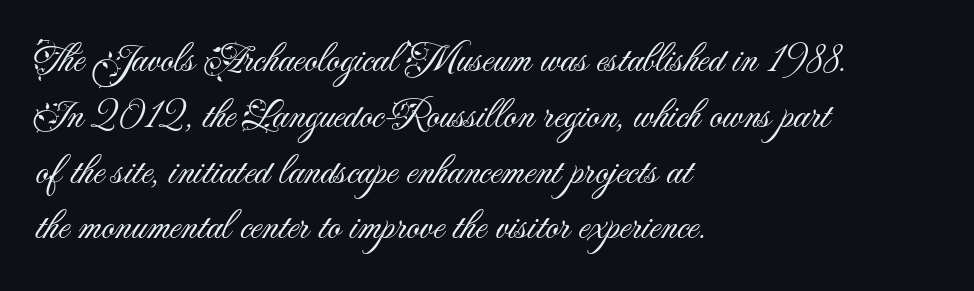
{"serif": "no", "bold": "no", "weight": "light", "width": "normal", "stroke_contrast": "medium", "x_height": "small", "monospaced": "no", "underline": "no", "align": "left", "line_spacing": "normal", "line_spacing_ratio": 1.36, "letter_spacing": "normal", "letter_spacing_em": 0.0, "glyph_px": 41}
